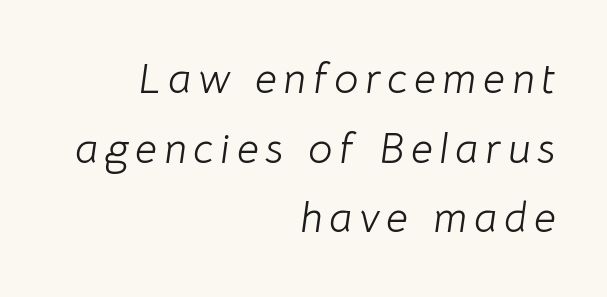
The image shows 43 px light type, italic (leaning right); set right-aligned, normal line spacing (1.62x), not underlined; low stroke contrast and a medium x-height.
